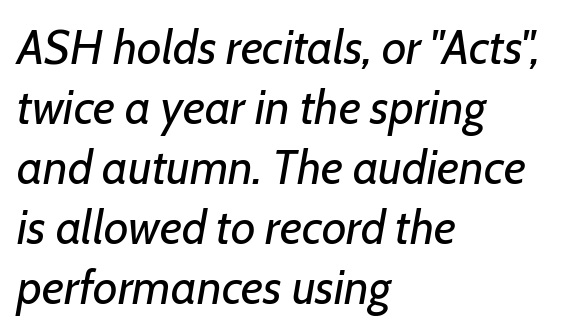
Q: Is the text bold? A: No.
Q: Is the text italic (slanted)? A: Yes, it leans right by about 7 degrees.
Q: Is the text underlined? A: No.
Q: How is the paragraph aligned? A: Left-aligned.
Q: Is the spacing between letters normal or unusually wide? A: Normal.
Q: Is the spacing between lines tight, normal or loose? A: Normal.
Q: Width (condensed, normal, or wide)? A: Normal.
Q: Stroke contrast? A: Low.
Q: x-height? A: Medium.
Q: Monospaced? A: No.
